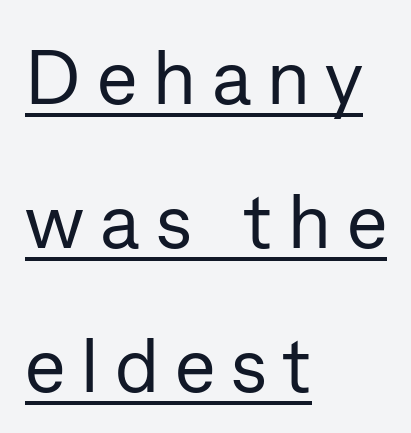
No feet cap the strokes, marking this as sans-serif type. The sample's only ornament is a line tracing under the words. Spacing verdict: proportional, widths tailored to each character. The font sits on the lighter half of the weight spectrum, regular included. Posture: vertical. Reading down the block, your eye returns to a fixed left position each line.
